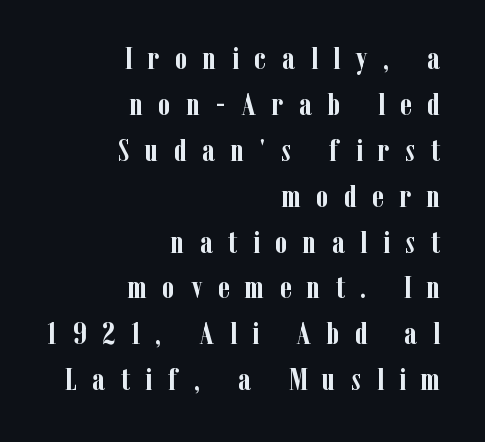
Q: Is the text bold? A: Yes.
Q: Is the text italic (slanted)? A: No, it is upright.
Q: Is the typeface a serif or a sans-serif typeface? A: Serif.
Q: Is the text underlined? A: No.
Q: How is the paragraph aligned? A: Right-aligned.
Q: Is the spacing between letters normal or unusually wide? A: Unusually wide.
Q: Is the spacing between lines tight, normal or loose? A: Normal.
Q: Width (condensed, normal, or wide)? A: Condensed.
Q: Stroke contrast? A: Low.
Q: x-height? A: Medium.
Q: Monospaced? A: No.
